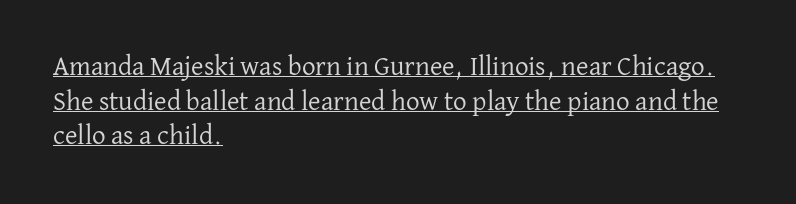
The letters look calm and open, with moderate or lighter stems. These lines were composed using upright roman letters. Glyph-to-glyph distance matches everyday printed text. The lines sit at an ordinary, default distance from one another.
